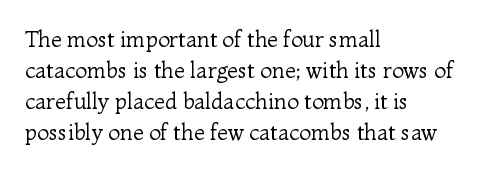
The words here are not underlined. Default kerning and tracking; the words read as compact shapes. The paragraph shown leans on its left margin. Posture: straight, roman, zero tilt. Vertical stems look standard width or narrower in stroke. Vertical spacing — default.
